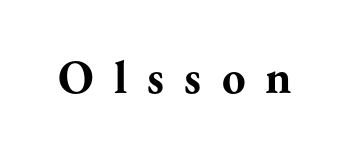
{"serif": "yes", "italic": "no", "bold": "yes", "weight": "bold", "width": "normal", "stroke_contrast": "medium", "x_height": "small", "monospaced": "no", "underline": "no", "letter_spacing": "wide", "letter_spacing_em": 0.43, "glyph_px": 47}
